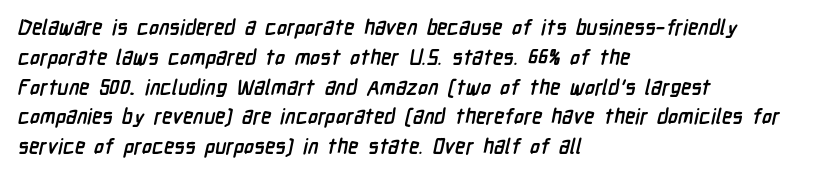
Q: Is the text bold? A: Yes.
Q: Is the text underlined? A: No.
Q: How is the paragraph aligned? A: Left-aligned.
Q: Is the spacing between letters normal or unusually wide? A: Normal.
Q: Is the spacing between lines tight, normal or loose? A: Normal.
